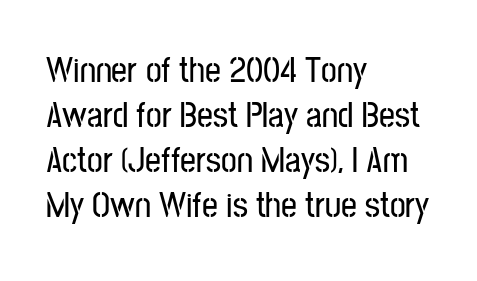
{"serif": "no", "italic": "no", "width": "condensed", "stroke_contrast": "low", "x_height": "medium", "monospaced": "no", "underline": "no", "align": "left", "line_spacing": "normal", "line_spacing_ratio": 1.29, "letter_spacing": "normal", "letter_spacing_em": 0.0, "glyph_px": 35}
